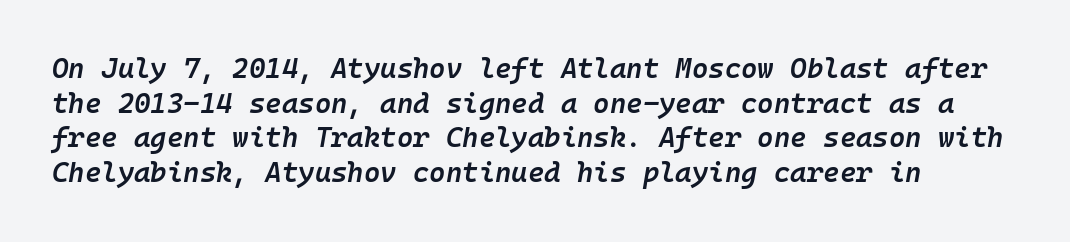
Q: Is the text bold? A: Semi-bold.
Q: Is the text italic (slanted)? A: Yes, it leans right by about 10 degrees.
Q: Is the text underlined? A: No.
Q: Is the spacing between letters normal or unusually wide? A: Normal.
Q: Width (condensed, normal, or wide)? A: Normal.
Q: Stroke contrast? A: Low.
Q: x-height? A: Medium.
Q: Monospaced? A: Yes.
